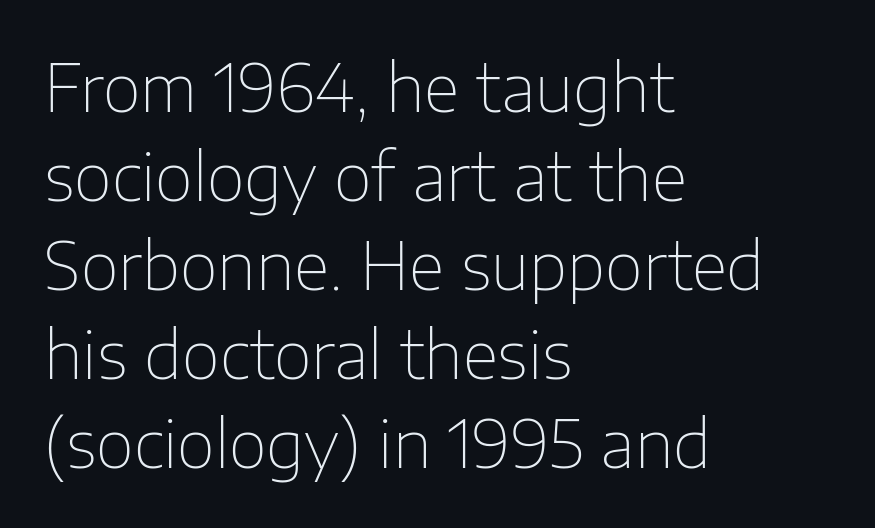
The image shows 66 px thin sans-serif type, upright; set left-aligned, normal line spacing (1.35x), normal letter spacing, not underlined; low stroke contrast and a medium x-height.
